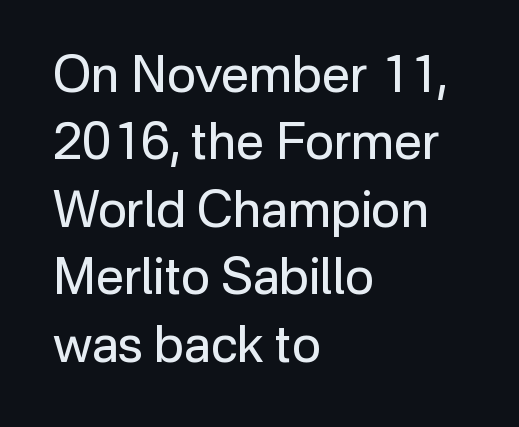
Q: Is the text bold? A: No.
Q: Is the text italic (slanted)? A: No, it is upright.
Q: Is the typeface a serif or a sans-serif typeface? A: Sans-serif.
Q: Is the text underlined? A: No.
Q: How is the paragraph aligned? A: Left-aligned.
Q: Is the spacing between letters normal or unusually wide? A: Normal.
Q: Is the spacing between lines tight, normal or loose? A: Normal.
Q: Width (condensed, normal, or wide)? A: Normal.
Q: Stroke contrast? A: Low.
Q: x-height? A: Medium.
Q: Monospaced? A: No.
